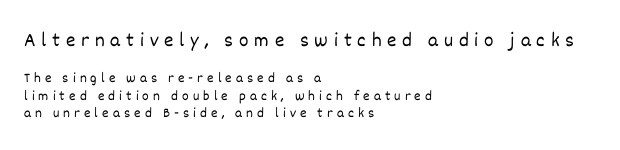
Q: Is the text bold? A: No.
Q: Is the text italic (slanted)? A: No, it is upright.
Q: Is the text underlined? A: No.
Q: How is the paragraph aligned? A: Left-aligned.
Q: Is the spacing between letters normal or unusually wide? A: Unusually wide.
Q: Is the spacing between lines tight, normal or loose? A: Normal.
Q: Which block of text is set in a larger size, the first (top) or the second (bottom)? A: The first (top) one.
